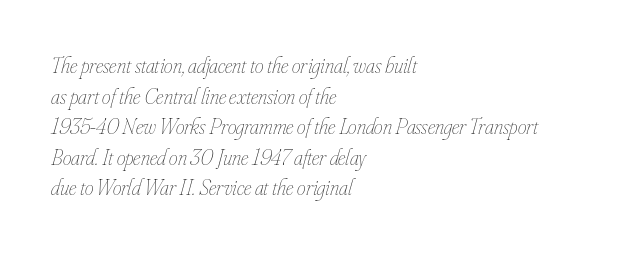
{"italic": "yes", "lean": "right", "slant_degrees": 16, "bold": "no", "underline": "no", "align": "left", "line_spacing": "normal", "line_spacing_ratio": 1.39, "letter_spacing": "normal", "letter_spacing_em": 0.0, "glyph_px": 22}
